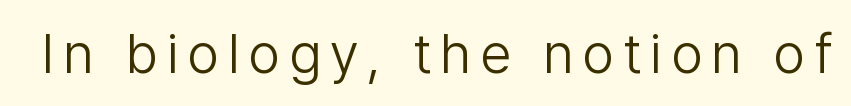
Is there any slant? The stems are plumb. No letter is thick-stroked: the sample isn't bold. A typesetter would label this face a sans. A clean baseline with only descenders dipping below it. Is this a fixed-width face? No — the glyphs have proportional, varying widths.
